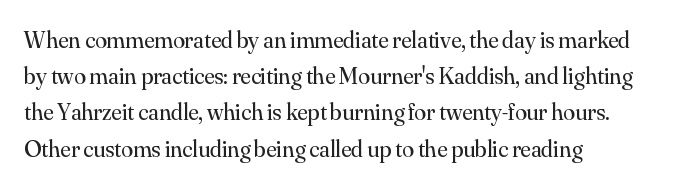
Default kerning and tracking; the words read as compact shapes. Tall strokes in this sample are plumb rather than angled. This rendering uses left alignment, leaving the right contour irregular. Students, observe: this is what conventionally led text looks like. Each stroke keeps to a modest, everyday thickness or less. Honestly, there is no underline to notice here at all.
